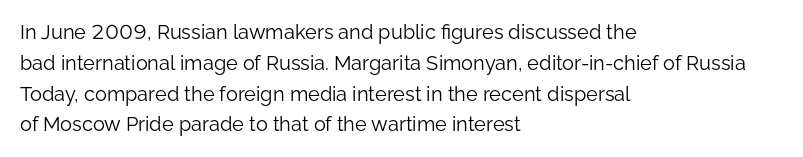
Unmarked baselines from the first word to the last. Between one letter and the next there's only the usual sliver of space. Left-aligned paragraph, ragged on the right. Compared with typical paragraphs, the rows here are spaced about the same. It's the straight-up-and-down kind of type.
